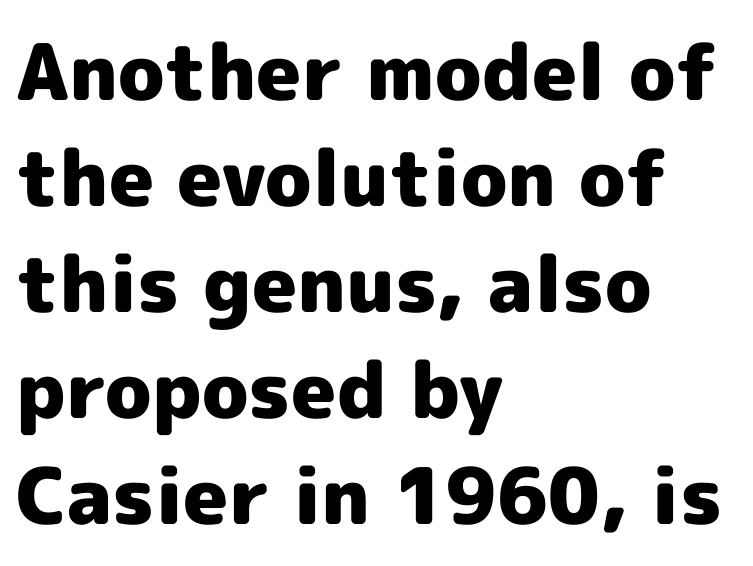
The image shows 78 px heavy sans-serif type, upright; set left-aligned, normal line spacing (1.36x), normal letter spacing, not underlined; a medium x-height.
